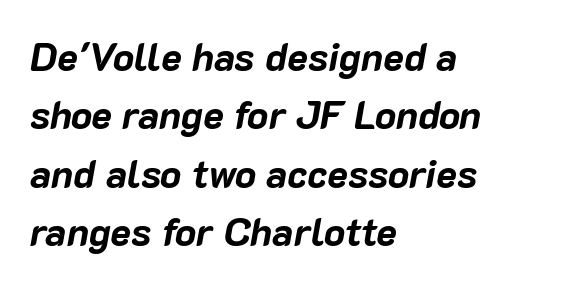
{"italic": "yes", "lean": "right", "slant_degrees": 10, "bold": "yes", "weight": "bold", "width": "normal", "stroke_contrast": "low", "x_height": "medium", "monospaced": "no", "underline": "no", "align": "left", "line_spacing": "normal", "line_spacing_ratio": 1.5, "letter_spacing": "normal", "letter_spacing_em": 0.0, "glyph_px": 39}
